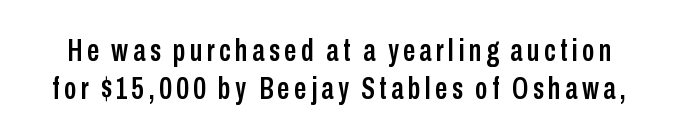
{"serif": "no", "italic": "no", "width": "condensed", "stroke_contrast": "low", "x_height": "medium", "monospaced": "no", "underline": "no", "line_spacing_ratio": 1.22, "glyph_px": 31}
